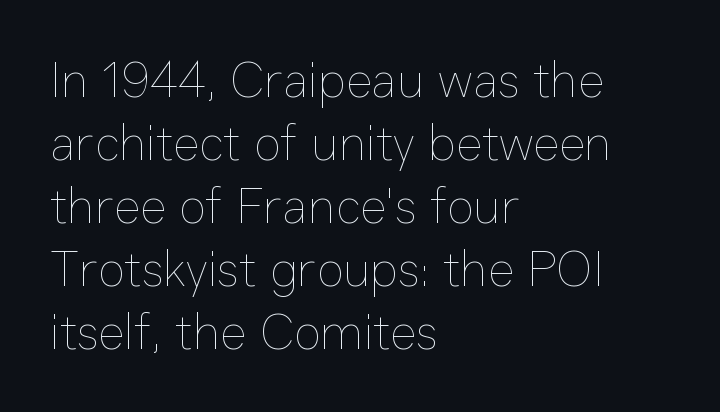
The image shows 50 px thin type, upright; set left-aligned, normal line spacing (1.26x), normal letter spacing, not underlined; low stroke contrast and a medium x-height.
